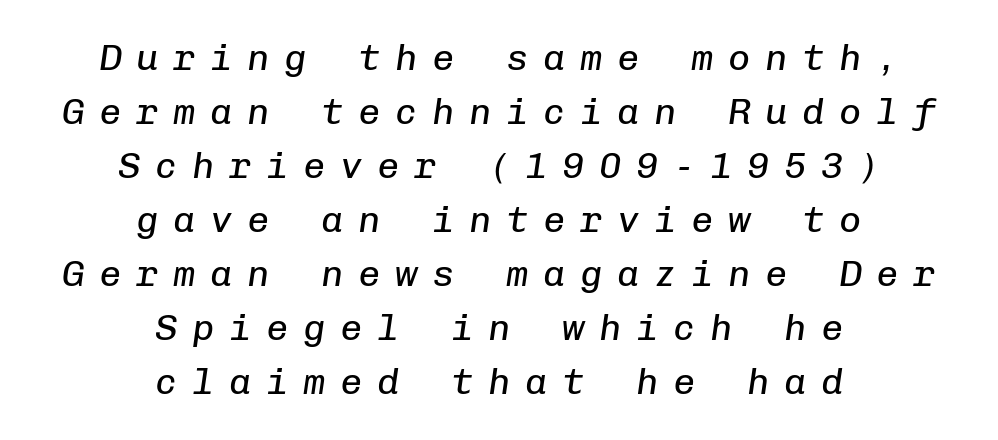
{"italic": "yes", "lean": "right", "slant_degrees": 8, "bold": "no", "weight": "regular", "width": "normal", "stroke_contrast": "low", "x_height": "medium", "monospaced": "yes", "underline": "no", "align": "center", "line_spacing": "normal", "line_spacing_ratio": 1.46, "letter_spacing": "wide", "letter_spacing_em": 0.4, "glyph_px": 37}
